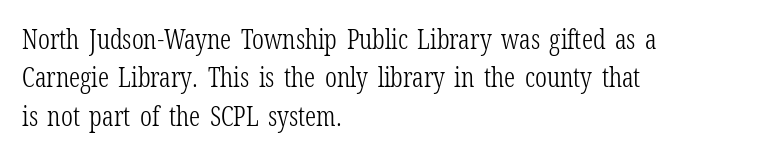
Every row of glyphs begins at an identical x-position on the left. A roman cut, with each character standing at attention. Does the leading feel generous? No, just average. The tracking reads as untouched default to a designer's eye.
